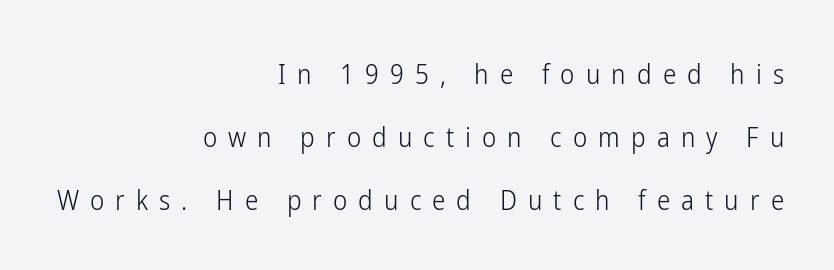
Q: Is the text bold? A: No.
Q: Is the text italic (slanted)? A: No, it is upright.
Q: Is the text underlined? A: No.
Q: How is the paragraph aligned? A: Right-aligned.
Q: Is the spacing between letters normal or unusually wide? A: Unusually wide.
Q: Is the spacing between lines tight, normal or loose? A: Loose.
